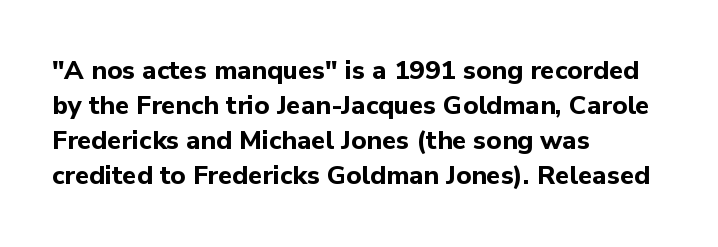
The image shows 26 px bold type, upright; set left-aligned, normal line spacing (1.35x), normal letter spacing, not underlined.
